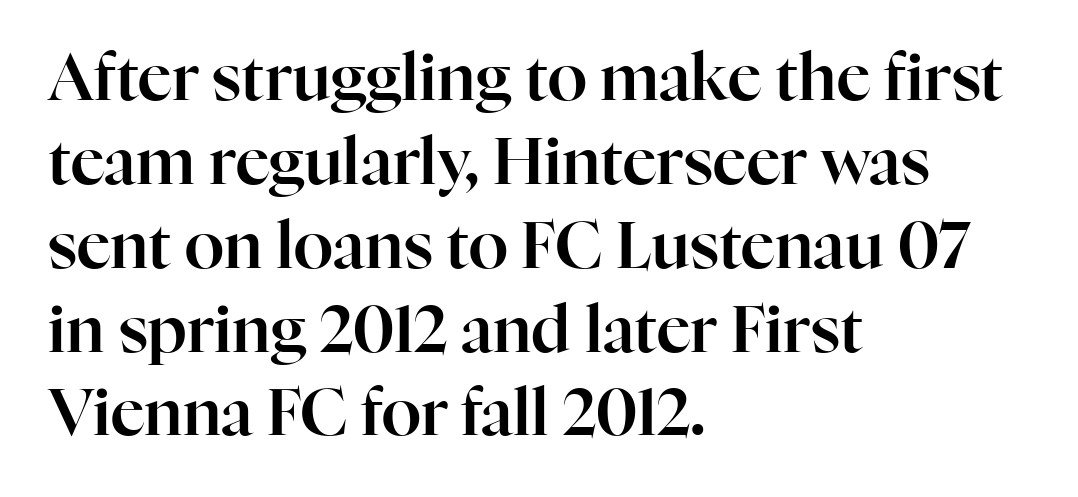
The image shows 65 px serif type, upright; set left-aligned, normal line spacing (1.29x), normal letter spacing, not underlined; high stroke contrast and a medium x-height.
